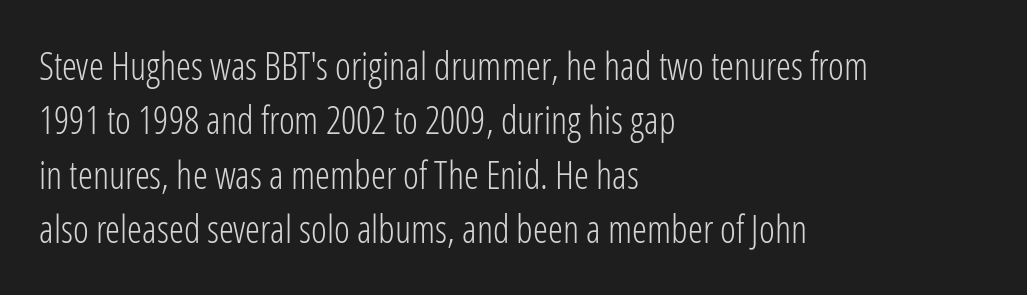
Q: Is the text bold? A: No.
Q: Is the text italic (slanted)? A: No, it is upright.
Q: Is the typeface a serif or a sans-serif typeface? A: Sans-serif.
Q: Is the text underlined? A: No.
Q: How is the paragraph aligned? A: Left-aligned.
Q: Is the spacing between letters normal or unusually wide? A: Normal.
Q: Is the spacing between lines tight, normal or loose? A: Normal.
Q: Width (condensed, normal, or wide)? A: Condensed.
Q: Stroke contrast? A: Low.
Q: x-height? A: Medium.
Q: Monospaced? A: No.
